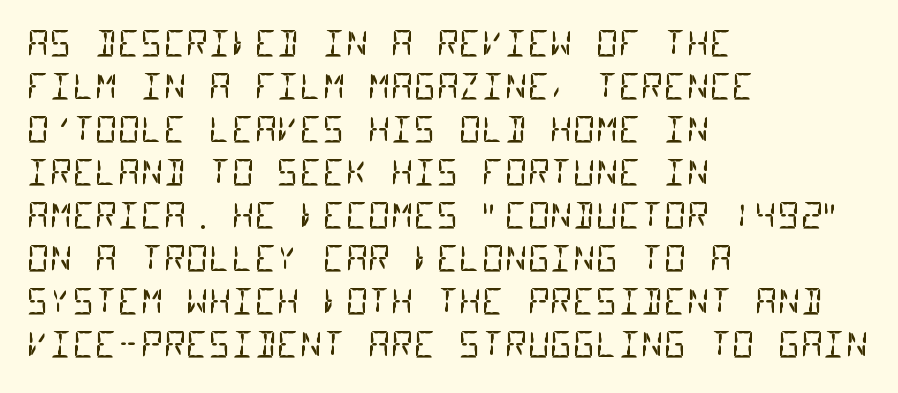
The image shows 35 px regular-weight, condensed sans-serif type, monospaced; set left-aligned, line spacing 1.23x, normal letter spacing, not underlined; low stroke contrast and a large x-height.
